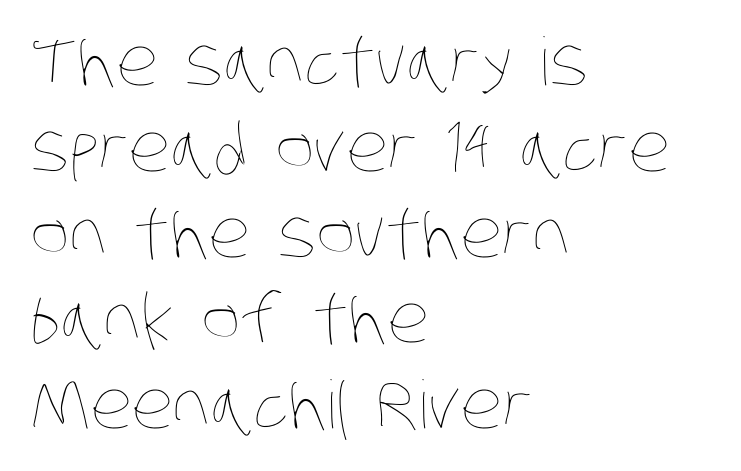
The image shows 66 px thin, condensed type; set left-aligned, normal line spacing (1.3x), normal letter spacing, not underlined; low stroke contrast and a large x-height.
